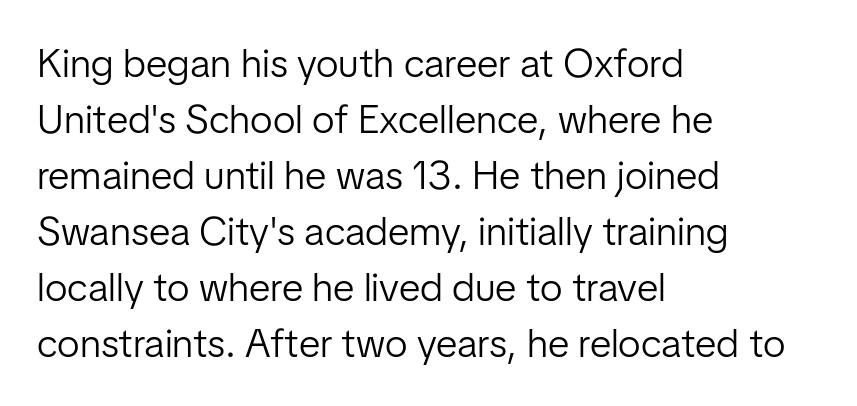
The rag falls on the right side of this text block. Caption: standard tracking, unaltered. Character widths vary here, with narrow letters taking less room than wide ones. A typesetter would mark this as roman, not italic. Is the type heavy? It reads as light-to-regular instead. Students, observe: this is what conventionally led text looks like.
